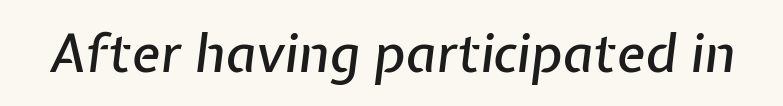
{"italic": "yes", "lean": "right", "slant_degrees": 7, "width": "normal", "stroke_contrast": "low", "x_height": "medium", "monospaced": "no", "underline": "no", "letter_spacing": "normal", "letter_spacing_em": 0.0, "glyph_px": 53}
